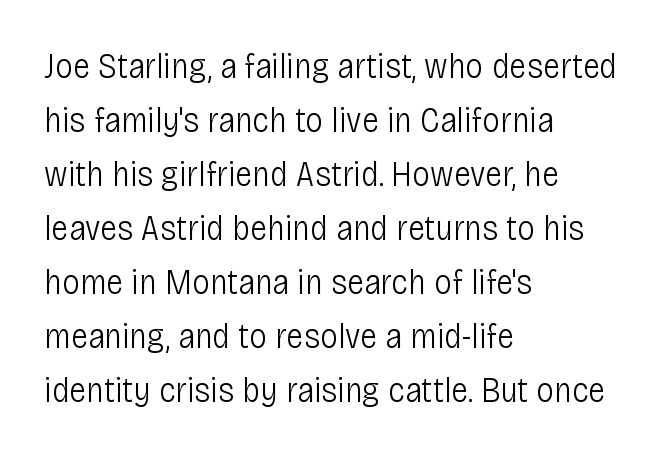
The image shows 36 px light, condensed sans-serif type, upright; set left-aligned, normal line spacing (1.5x), normal letter spacing, not underlined; low stroke contrast and a large x-height.
